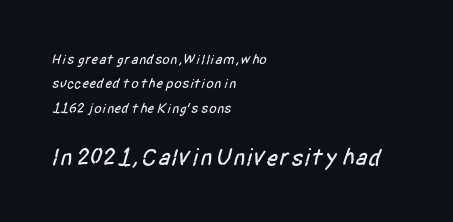
Q: Is the text underlined? A: No.
Q: How is the paragraph aligned? A: Left-aligned.
Q: Is the spacing between letters normal or unusually wide? A: Normal.
Q: Which block of text is set in a larger size, the first (top) or the second (bottom)? A: The second (bottom) one.
